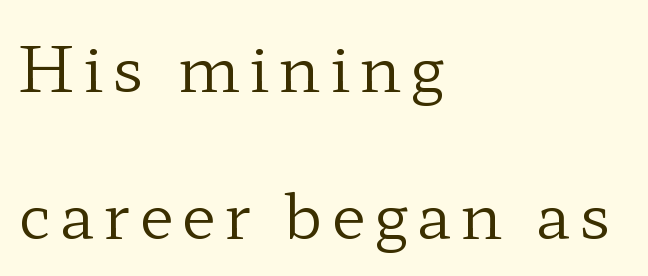
The typeface chosen for these lines features serifs. Lines of text with bare space underneath. Summary of vertical rhythm: relaxed, with wide interline spacing. Caption: face not bold, strokes unweighted.
